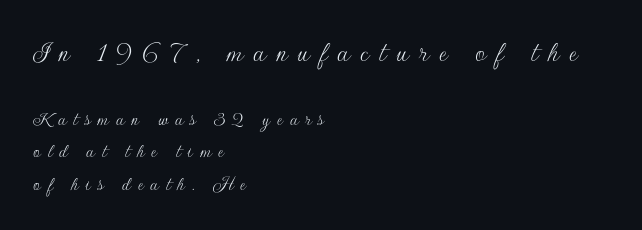
These lines sit exactly where default settings would place them. Descenders are the only things crossing below the line. The type is letterspaced generously, with wide tracking. Here the designer chose a conventional face with non-uniform glyph widths.
